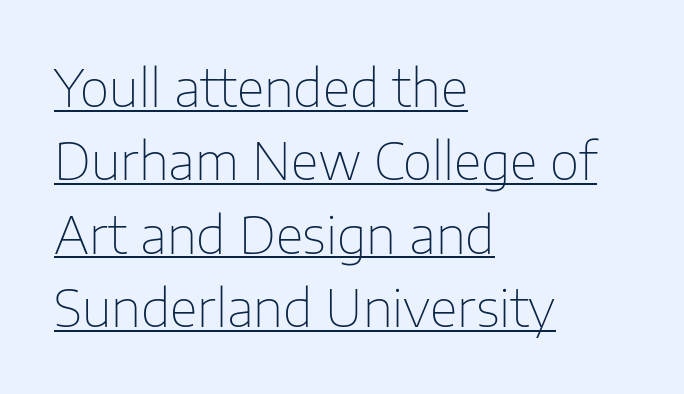
The image shows 51 px thin sans-serif type, upright; set left-aligned, normal line spacing (1.44x), normal letter spacing, underlined; low stroke contrast and a medium x-height.
